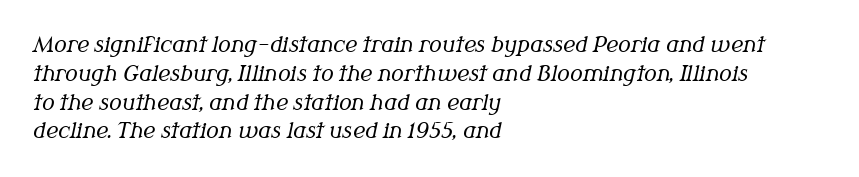
{"italic": "yes", "lean": "right", "slant_degrees": 12, "bold": "no", "underline": "no", "align": "left", "line_spacing": "normal", "line_spacing_ratio": 1.37, "letter_spacing": "normal", "letter_spacing_em": 0.0, "glyph_px": 21}
